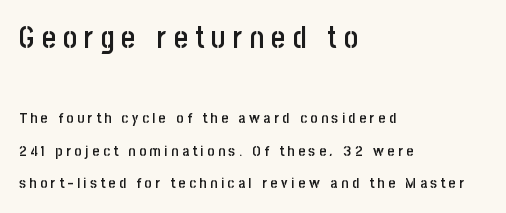
A semibold gives these letters moderate extra thickness, short of bold. The rendering shrinks the type as you move from the upper chunk to the lower. The passage shown stacks its lines with a broad gap. Regarding serifs, this sample does without them.
